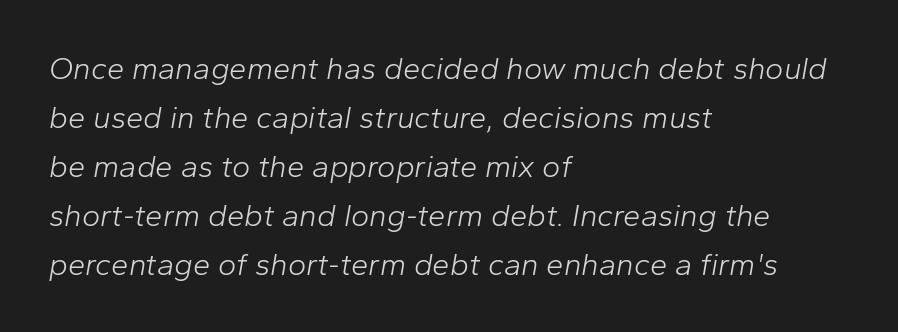
Q: Is the text bold? A: No.
Q: Is the text italic (slanted)? A: Yes, it leans right by about 10 degrees.
Q: Is the text underlined? A: No.
Q: How is the paragraph aligned? A: Left-aligned.
Q: Is the spacing between letters normal or unusually wide? A: Normal.
Q: Is the spacing between lines tight, normal or loose? A: Normal.
Q: Width (condensed, normal, or wide)? A: Normal.
Q: Stroke contrast? A: Low.
Q: x-height? A: Medium.
Q: Monospaced? A: No.
